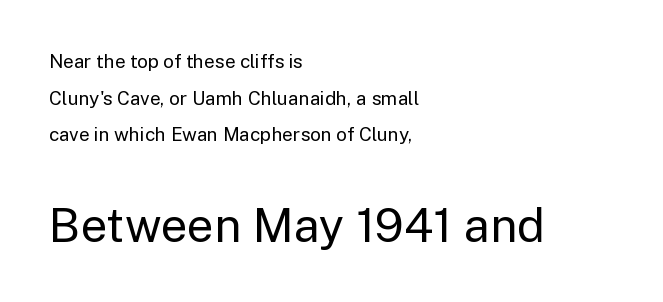
The paragraph has a hard left edge and a soft right edge. The baseline area is clear. You could not count columns in this text — the font is proportionally spaced. The face used here is rendered with its standard letterfit. The lettering stays uniformly vertical, giving the passage a roman look.
